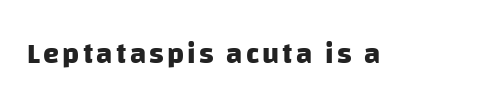
The image shows 29 px heavy sans-serif type; set not underlined; low stroke contrast and a large x-height.
